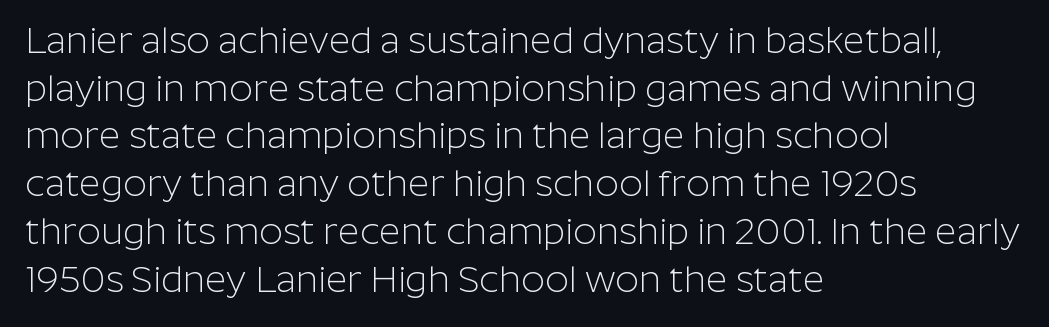
Q: Is the text bold? A: No.
Q: Is the text italic (slanted)? A: No, it is upright.
Q: Is the typeface a serif or a sans-serif typeface? A: Sans-serif.
Q: Is the text underlined? A: No.
Q: How is the paragraph aligned? A: Left-aligned.
Q: Is the spacing between letters normal or unusually wide? A: Normal.
Q: Is the spacing between lines tight, normal or loose? A: Normal.
Q: Width (condensed, normal, or wide)? A: Normal.
Q: Stroke contrast? A: Low.
Q: x-height? A: Medium.
Q: Monospaced? A: No.
